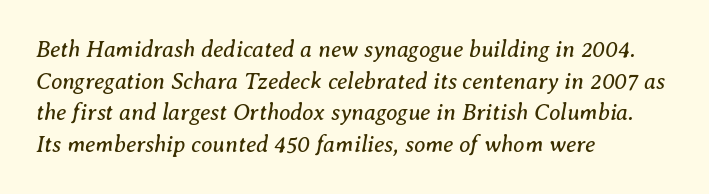
Standard letterfit; no display-style spreading of the glyphs. Is the type heavy? It reads as light-to-regular instead. The compositor pushed each line to the left boundary. Notice how the stems are inclined rather than vertical — that's the hallmark of italics. Anything drawn beneath the words? Only blank space. The leading is moderate, giving the passage an even texture.
